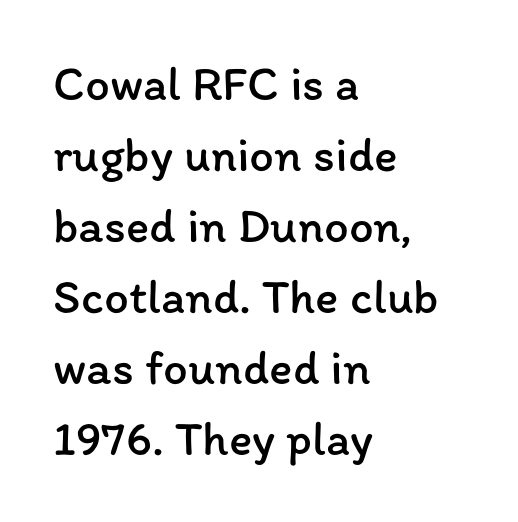
{"italic": "no", "bold": "no", "weight": "regular", "width": "normal", "stroke_contrast": "low", "x_height": "medium", "monospaced": "no", "underline": "no", "align": "left", "line_spacing": "normal", "line_spacing_ratio": 1.45, "letter_spacing": "normal", "letter_spacing_em": 0.0, "glyph_px": 49}
